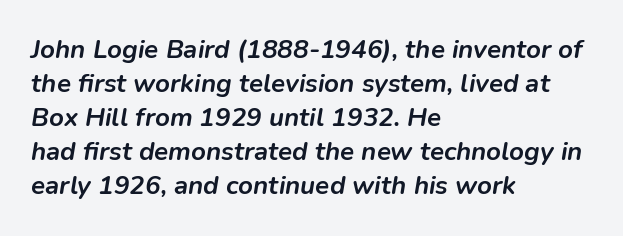
Q: Is the text bold? A: Yes.
Q: Is the text italic (slanted)? A: Yes, it leans right by about 9 degrees.
Q: Is the text underlined? A: No.
Q: How is the paragraph aligned? A: Left-aligned.
Q: Is the spacing between letters normal or unusually wide? A: Normal.
Q: Is the spacing between lines tight, normal or loose? A: Normal.
